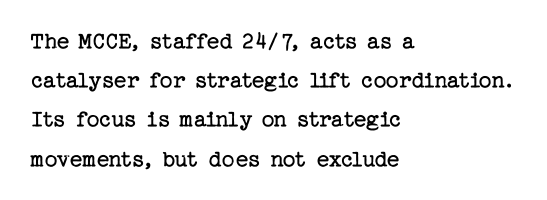
The image shows 25 px text type, upright; set left-aligned, normal line spacing (1.57x), normal letter spacing, not underlined.
